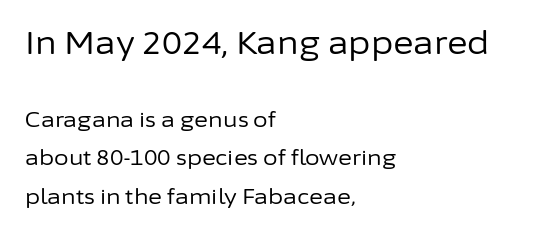
Posture: upright roman. The paragraph has a hard left edge and a soft right edge. How are the letters spaced? Ordinarily, with no added tracking. The rendering shows plain stroke endings on the letterforms — a sans-serif design. Descenders hang freely into open space. No extra ink here — the face is not bold.
